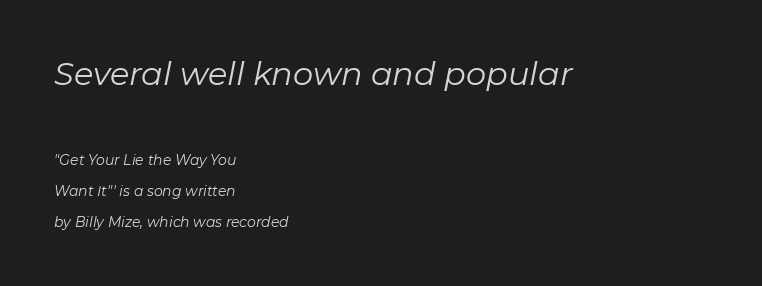
Characters are canted at an angle relative to the baseline's perpendicular. The space beneath each line is pristine and unruled. The composition opens big and finishes small. You could not count columns in this text — the font is proportionally spaced. Vertical spacing — loose.
